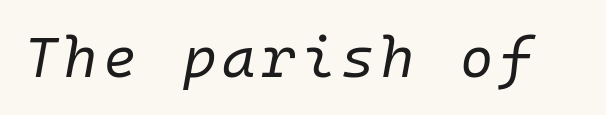
Q: Is the text bold? A: No.
Q: Is the text italic (slanted)? A: Yes, it leans right by about 10 degrees.
Q: Is the text underlined? A: No.
Q: Width (condensed, normal, or wide)? A: Normal.
Q: Stroke contrast? A: Low.
Q: x-height? A: Medium.
Q: Monospaced? A: Yes.
